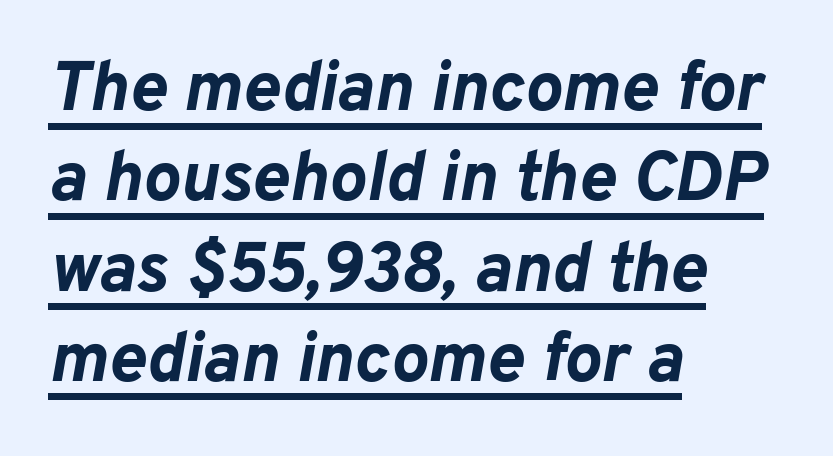
The image shows 70 px bold type, italic (leaning right); set left-aligned, normal line spacing (1.29x), normal letter spacing, underlined; low stroke contrast and a medium x-height.
